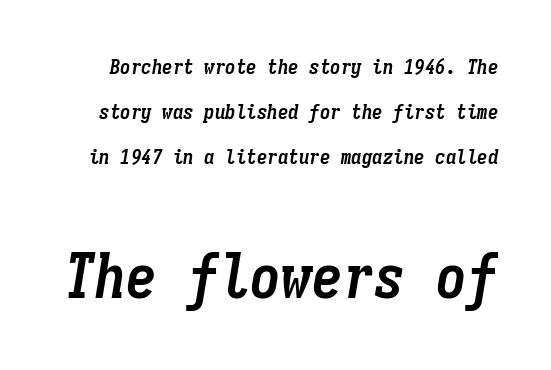
Q: Is the text bold? A: Yes.
Q: Is the text italic (slanted)? A: Yes, it leans right by about 9 degrees.
Q: Is the text underlined? A: No.
Q: Is the spacing between letters normal or unusually wide? A: Normal.
Q: Is the spacing between lines tight, normal or loose? A: Loose.
Q: Which block of text is set in a larger size, the first (top) or the second (bottom)? A: The second (bottom) one.
Q: Width (condensed, normal, or wide)? A: Condensed.
Q: Stroke contrast? A: Low.
Q: x-height? A: Medium.
Q: Monospaced? A: Yes.
